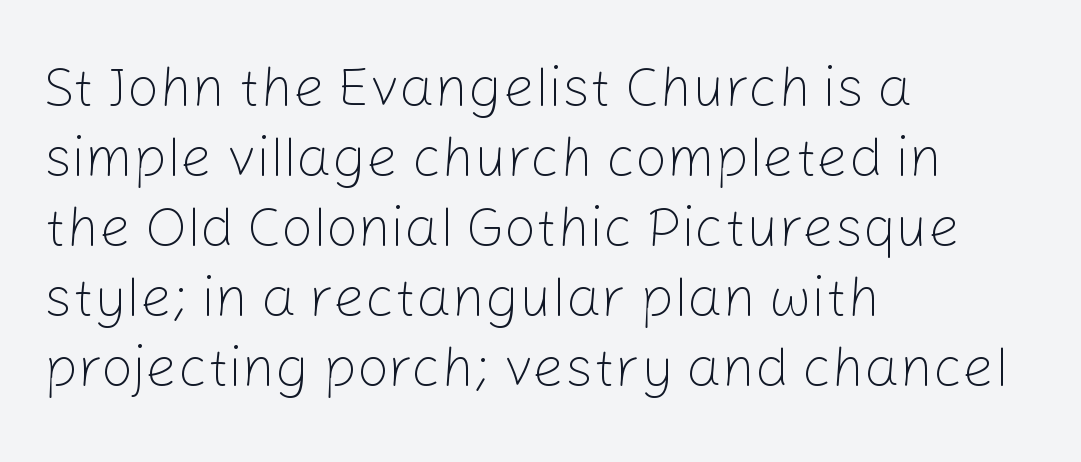
The line-height multiplier appears to be the usual default. The type sits square on the baseline with zero lean. The text was rendered using a sans face with plain stroke endings. Anything drawn beneath the words? Only blank space.
